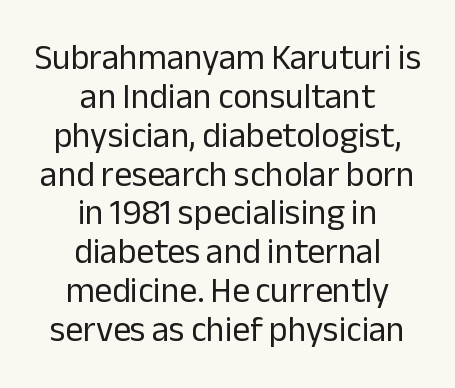
Q: Is the text bold? A: No.
Q: Is the text italic (slanted)? A: No, it is upright.
Q: Is the typeface a serif or a sans-serif typeface? A: Sans-serif.
Q: Is the text underlined? A: No.
Q: How is the paragraph aligned? A: Centered.
Q: Is the spacing between letters normal or unusually wide? A: Normal.
Q: Is the spacing between lines tight, normal or loose? A: Tight.
Q: Width (condensed, normal, or wide)? A: Normal.
Q: Stroke contrast? A: Low.
Q: x-height? A: Medium.
Q: Monospaced? A: No.
